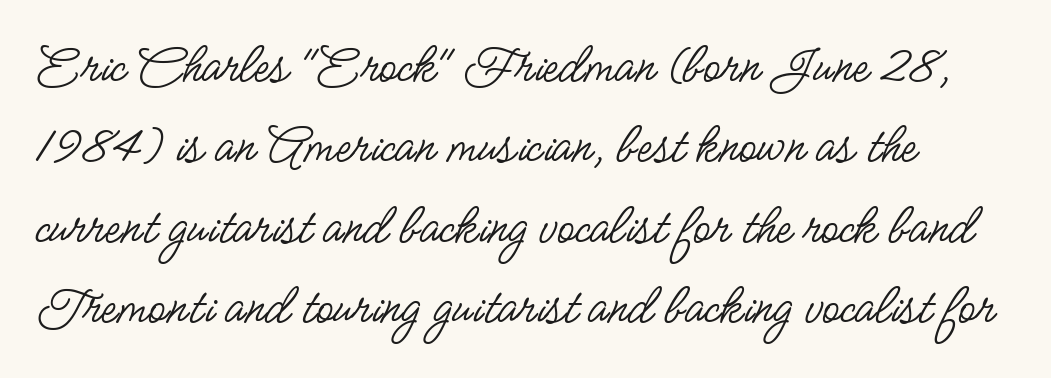
{"serif": "no", "bold": "no", "weight": "regular", "width": "condensed", "stroke_contrast": "low", "x_height": "small", "monospaced": "no", "underline": "no", "align": "left", "line_spacing": "normal", "line_spacing_ratio": 1.41, "letter_spacing": "normal", "letter_spacing_em": 0.0, "glyph_px": 57}
